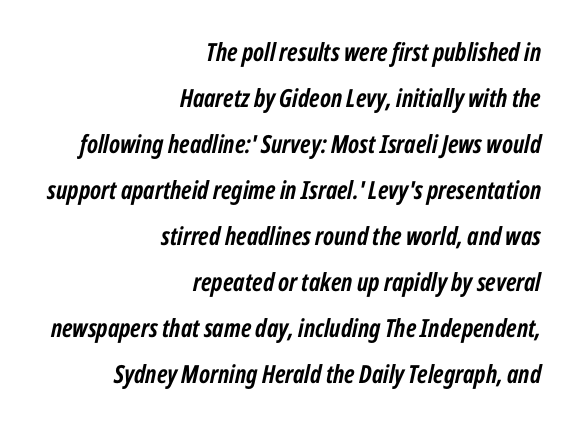
The image shows 25 px bold type, italic (leaning right); set right-aligned, line spacing 1.84x, normal letter spacing, not underlined.
